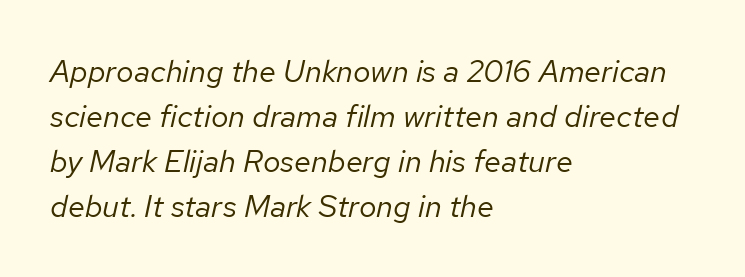
Q: Is the text bold? A: No.
Q: Is the text italic (slanted)? A: Yes, it leans right by about 12 degrees.
Q: Is the text underlined? A: No.
Q: How is the paragraph aligned? A: Left-aligned.
Q: Is the spacing between letters normal or unusually wide? A: Normal.
Q: Is the spacing between lines tight, normal or loose? A: Normal.
Q: Width (condensed, normal, or wide)? A: Normal.
Q: Stroke contrast? A: Low.
Q: x-height? A: Medium.
Q: Monospaced? A: No.
